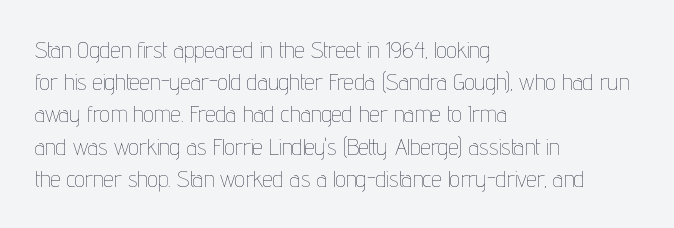
{"italic": "no", "bold": "no", "underline": "no", "align": "left", "line_spacing": "normal", "line_spacing_ratio": 1.4, "letter_spacing": "normal", "letter_spacing_em": 0.0, "glyph_px": 23}
